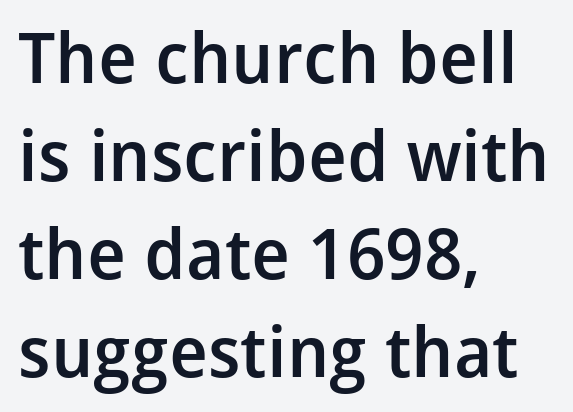
The image shows 70 px semibold sans-serif type, upright; set left-aligned, normal line spacing (1.4x), normal letter spacing, not underlined; low stroke contrast and a medium x-height.
